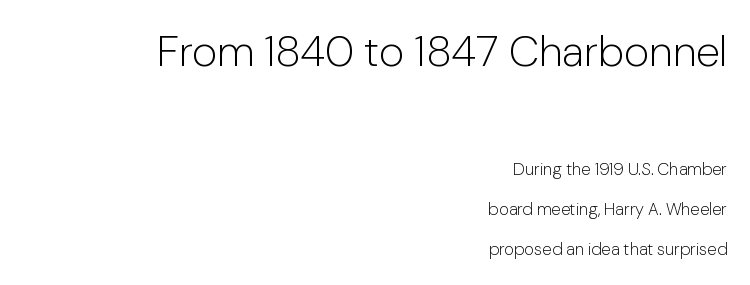
Q: Is the text bold? A: No.
Q: Is the text italic (slanted)? A: No, it is upright.
Q: Is the typeface a serif or a sans-serif typeface? A: Sans-serif.
Q: Is the text underlined? A: No.
Q: How is the paragraph aligned? A: Right-aligned.
Q: Is the spacing between letters normal or unusually wide? A: Normal.
Q: Is the spacing between lines tight, normal or loose? A: Loose.
Q: Which block of text is set in a larger size, the first (top) or the second (bottom)? A: The first (top) one.
Q: Width (condensed, normal, or wide)? A: Normal.
Q: Stroke contrast? A: Low.
Q: x-height? A: Medium.
Q: Monospaced? A: No.
